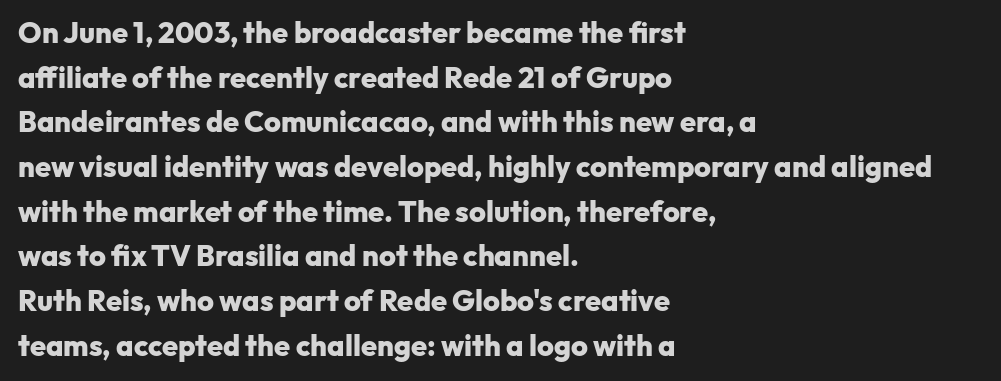
Q: Is the text bold? A: Yes.
Q: Is the text italic (slanted)? A: No, it is upright.
Q: Is the typeface a serif or a sans-serif typeface? A: Sans-serif.
Q: Is the text underlined? A: No.
Q: How is the paragraph aligned? A: Left-aligned.
Q: Is the spacing between letters normal or unusually wide? A: Normal.
Q: Is the spacing between lines tight, normal or loose? A: Normal.
Q: Width (condensed, normal, or wide)? A: Normal.
Q: Stroke contrast? A: Low.
Q: x-height? A: Medium.
Q: Monospaced? A: No.
